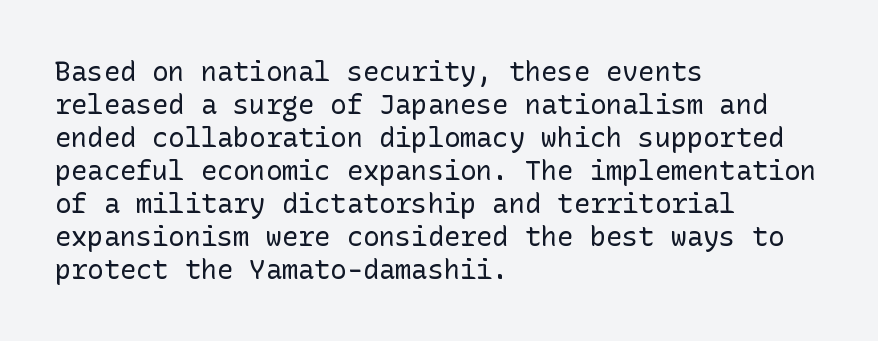
Q: Is the text bold? A: No.
Q: Is the text italic (slanted)? A: No, it is upright.
Q: Is the text underlined? A: No.
Q: How is the paragraph aligned? A: Left-aligned.
Q: Is the spacing between letters normal or unusually wide? A: Normal.
